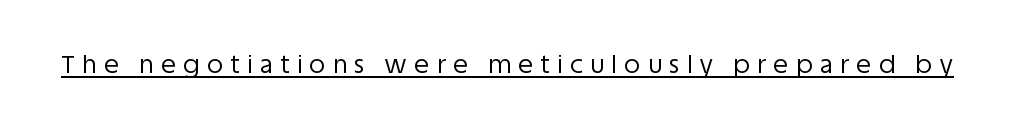
No italicization has been applied; the sample stays upright. Spacing between characters has been opened up far beyond the box default. Nothing heavy about these letters — not bold at all. You can see a thin bar hugging the bottom of the glyphs.
